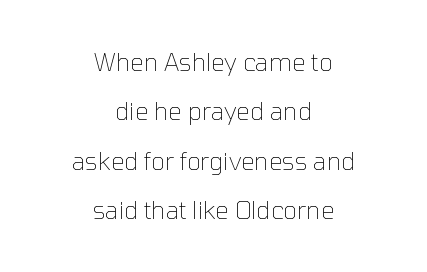
{"italic": "no", "bold": "no", "underline": "no", "align": "center", "line_spacing": "loose", "line_spacing_ratio": 2.06, "letter_spacing": "normal", "letter_spacing_em": 0.0, "glyph_px": 24}
